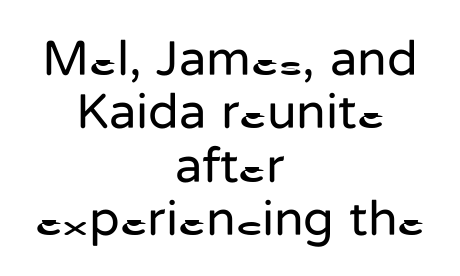
{"serif": "no", "italic": "no", "bold": "no", "weight": "regular", "width": "normal", "stroke_contrast": "low", "x_height": "medium", "monospaced": "no", "underline": "no", "align": "center", "line_spacing": "tight", "line_spacing_ratio": 1.07, "letter_spacing": "normal", "letter_spacing_em": 0.0, "glyph_px": 50}
